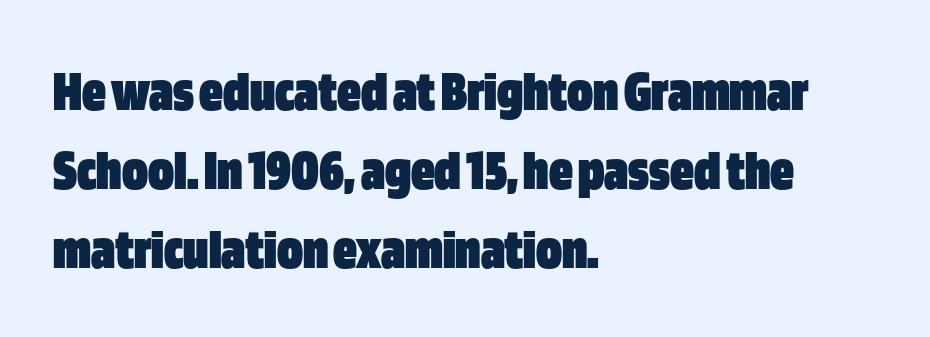
{"serif": "no", "italic": "no", "bold": "yes", "weight": "heavy", "width": "condensed", "stroke_contrast": "low", "x_height": "large", "monospaced": "no", "underline": "no", "align": "left", "line_spacing": "normal", "line_spacing_ratio": 1.34, "letter_spacing": "normal", "letter_spacing_em": 0.0, "glyph_px": 59}
